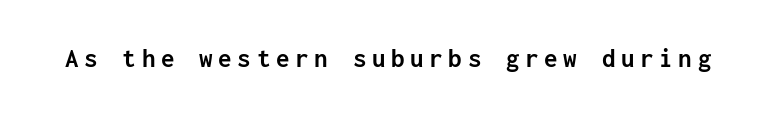
{"italic": "no", "bold": "yes", "underline": "no", "letter_spacing": "wide", "letter_spacing_em": 0.21, "glyph_px": 27}
